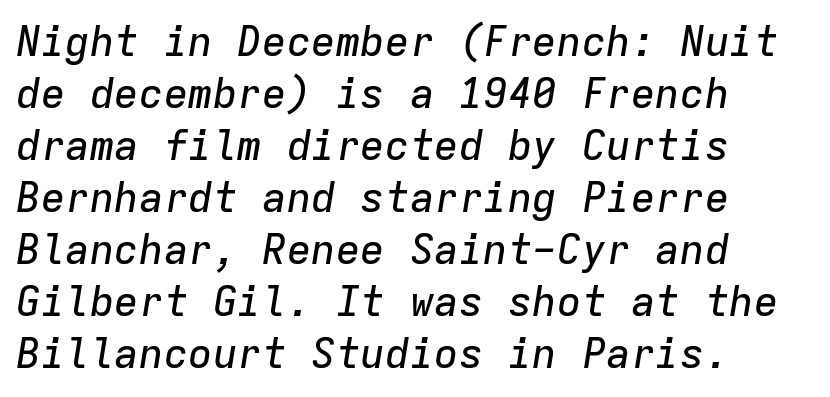
{"italic": "yes", "lean": "right", "slant_degrees": 9, "width": "normal", "stroke_contrast": "low", "x_height": "medium", "monospaced": "yes", "underline": "no", "align": "left", "line_spacing": "normal", "line_spacing_ratio": 1.27, "letter_spacing": "normal", "letter_spacing_em": 0.0, "glyph_px": 41}
